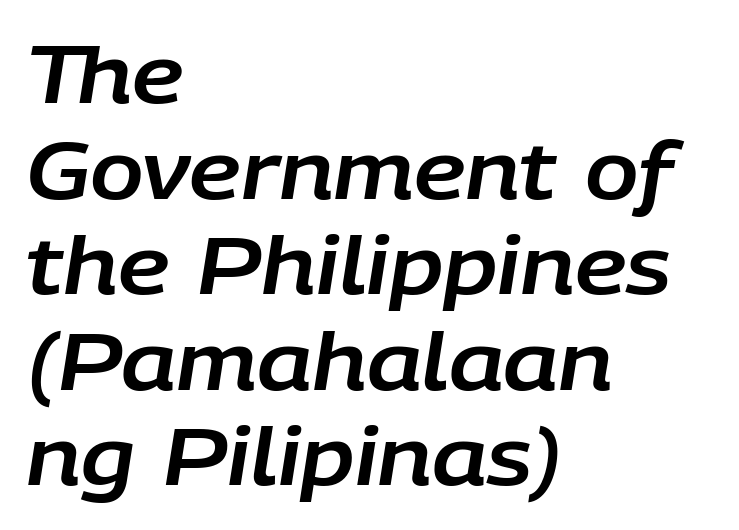
The image shows 79 px text type, italic (leaning right); set left-aligned, line spacing 1.21x, normal letter spacing, not underlined; low stroke contrast and a large x-height.
